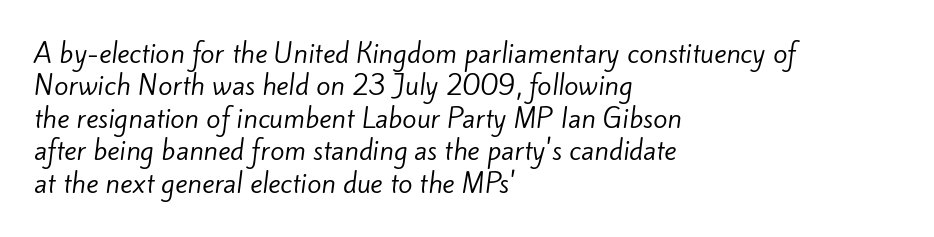
The image shows 26 px text type; set left-aligned, normal line spacing (1.25x), normal letter spacing, not underlined.
